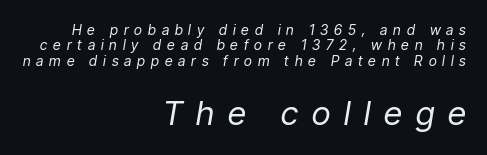
The image shows 33 px regular-weight, condensed type, italic (leaning right); set right-aligned, tight line spacing (1.09x), unusually wide letter spacing (+0.42 em), not underlined; the second (bottom) block is 2.36x larger; low stroke contrast and a medium x-height.
